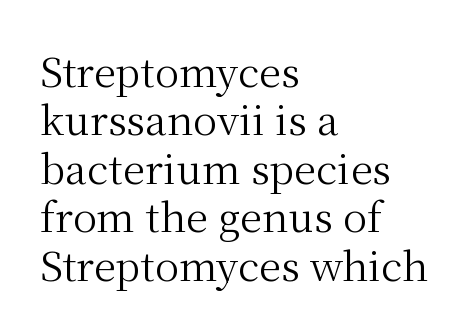
Q: Is the text bold? A: No.
Q: Is the text italic (slanted)? A: No, it is upright.
Q: Is the typeface a serif or a sans-serif typeface? A: Serif.
Q: Is the text underlined? A: No.
Q: How is the paragraph aligned? A: Left-aligned.
Q: Is the spacing between letters normal or unusually wide? A: Normal.
Q: Width (condensed, normal, or wide)? A: Normal.
Q: Stroke contrast? A: Medium.
Q: x-height? A: Medium.
Q: Monospaced? A: No.
